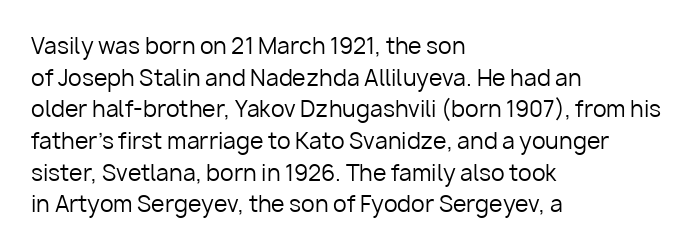
{"italic": "no", "bold": "no", "underline": "no", "align": "left", "line_spacing": "normal", "line_spacing_ratio": 1.44, "letter_spacing": "normal", "letter_spacing_em": 0.0, "glyph_px": 22}
